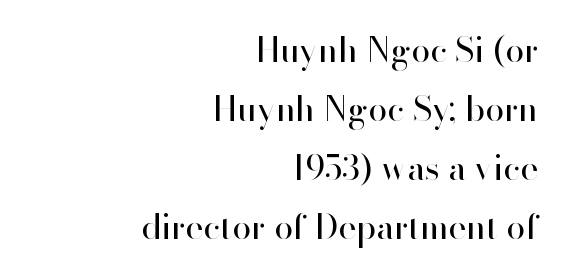
The image shows 34 px regular-weight sans-serif type, upright; set right-aligned, line spacing 1.74x, normal letter spacing, not underlined; high stroke contrast and a small x-height.
